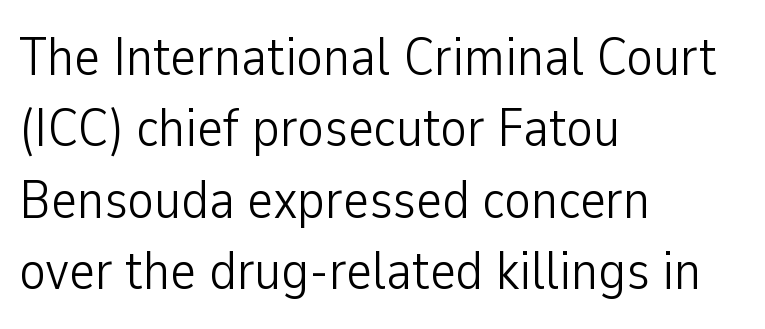
Q: Is the text bold? A: No.
Q: Is the text italic (slanted)? A: No, it is upright.
Q: Is the typeface a serif or a sans-serif typeface? A: Sans-serif.
Q: Is the text underlined? A: No.
Q: How is the paragraph aligned? A: Left-aligned.
Q: Is the spacing between letters normal or unusually wide? A: Normal.
Q: Is the spacing between lines tight, normal or loose? A: Normal.
Q: Width (condensed, normal, or wide)? A: Condensed.
Q: Stroke contrast? A: Low.
Q: x-height? A: Medium.
Q: Monospaced? A: No.
